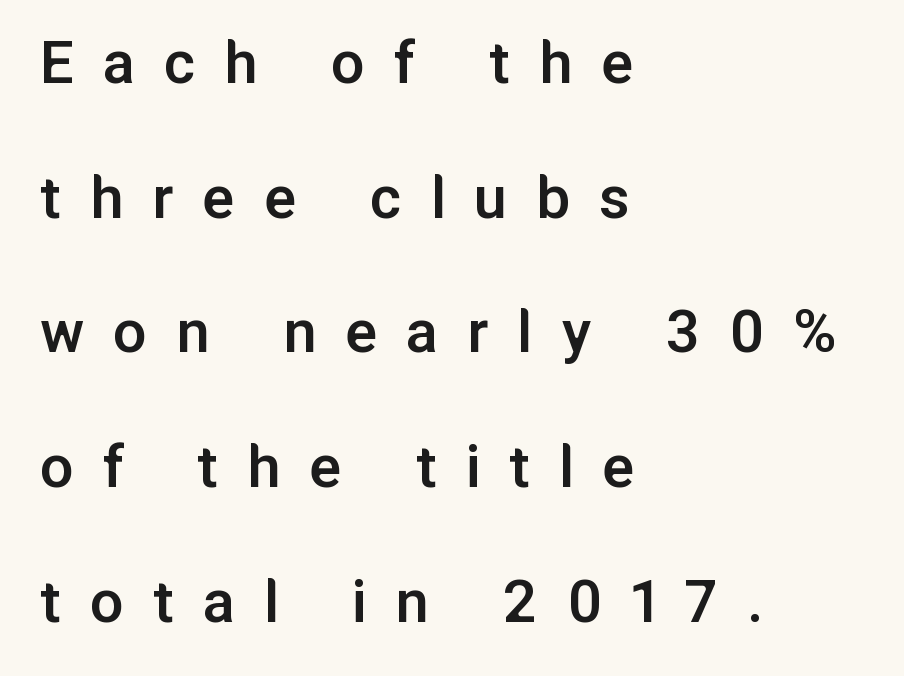
Is there any slant? The stems are plumb. Lines of text with bare space underneath. Heft: intermediate — a semibold. This rendering widens character spacing well past its baseline value. Here the designer chose a conventional face with non-uniform glyph widths.
